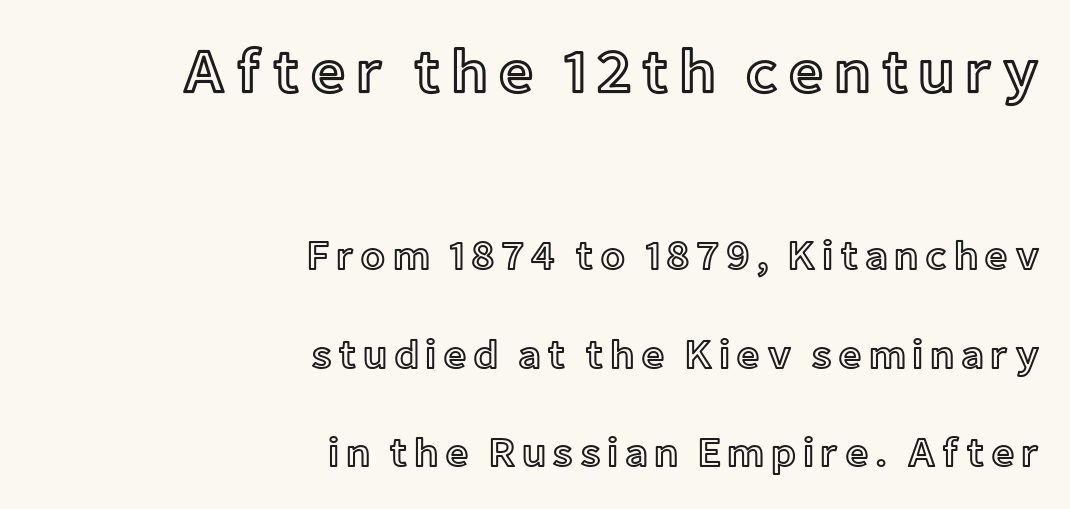
A clean baseline with only descenders dipping below it. The type sits square on the baseline with zero lean. Spacing verdict: proportional, widths tailored to each character. These lines stand farther apart than default settings would place them. Is the block centered? No — it sits flush against the right margin. Visually, the top section dominates because its glyphs are scaled up.
